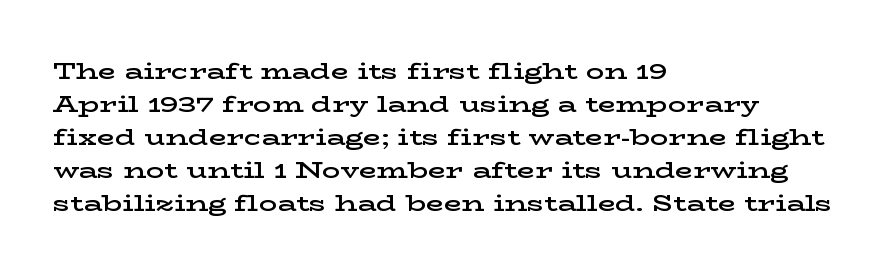
The image shows 23 px text type, upright; set left-aligned, normal line spacing (1.44x), normal letter spacing, not underlined.
